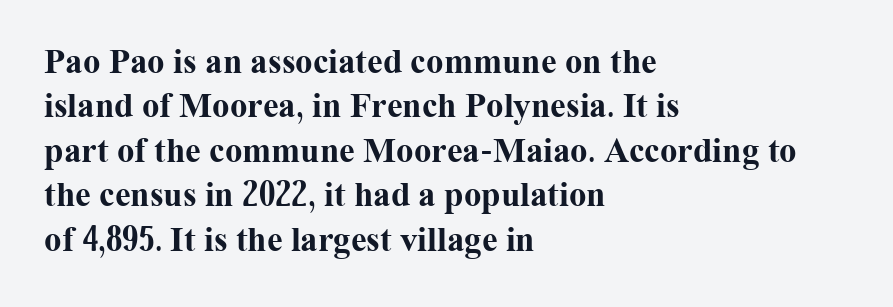
The image shows 35 px bold serif type, upright; set left-aligned, normal line spacing (1.27x), normal letter spacing, not underlined; medium stroke contrast and a medium x-height.
